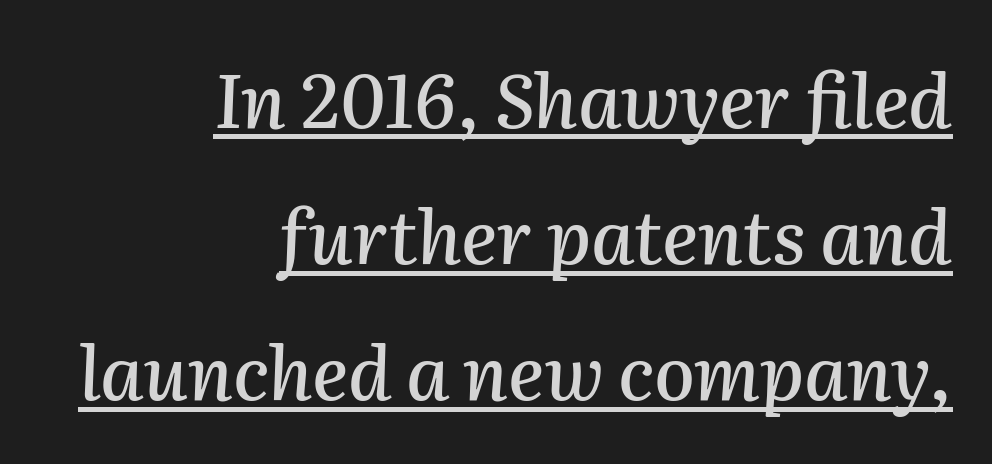
The image shows 74 px text type, italic (leaning right); set right-aligned, line spacing 1.84x, normal letter spacing, underlined; medium stroke contrast and a medium x-height.
